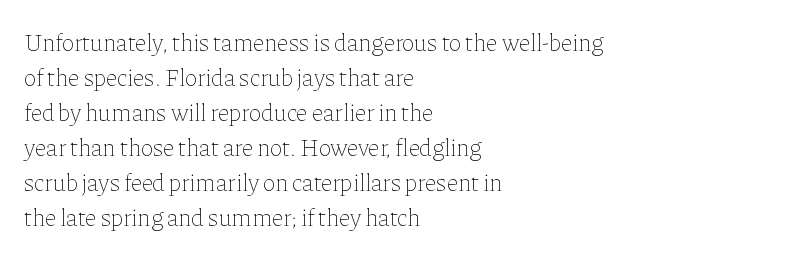
No word sits above an underline. This is the regular roman posture of the typeface. The lines in this sample share a left origin and differ only in where they stop. Successive baselines arrive at the customary interval.
